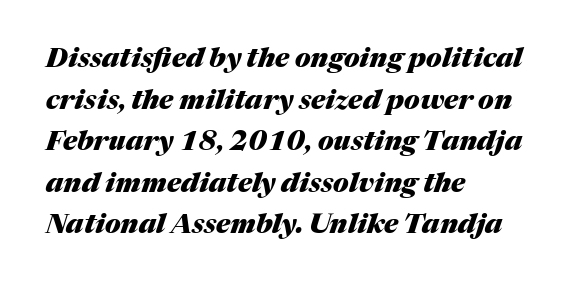
Does the leading feel generous? No, just average. If you drew a ruler down the left edge, every line would touch it. I'd describe the lettering as bold — thick and assertive. The specimen omits any rule beneath the text block's lines. Italic: yes, the glyphs are oblique.
